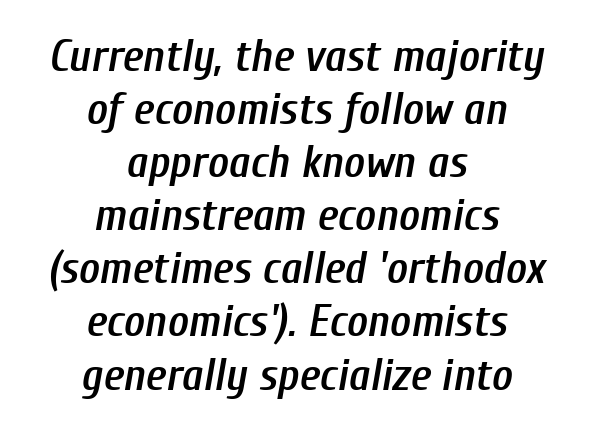
{"italic": "yes", "lean": "right", "slant_degrees": 10, "bold": "semi", "weight": "semibold", "width": "condensed", "stroke_contrast": "low", "x_height": "medium", "monospaced": "no", "underline": "no", "align": "center", "line_spacing_ratio": 1.18, "letter_spacing": "normal", "letter_spacing_em": 0.0, "glyph_px": 45}
